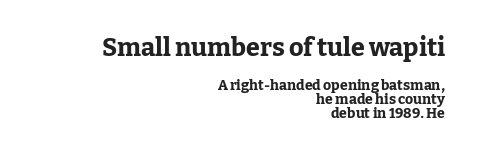
The image shows 25 px bold type, upright; set right-aligned, tight line spacing (0.98x), normal letter spacing, not underlined; the first (top) block is 1.79x larger.
